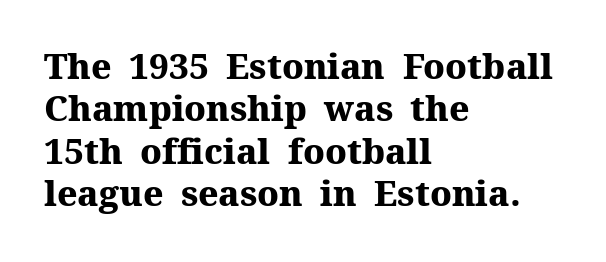
Q: Is the text bold? A: Yes.
Q: Is the text italic (slanted)? A: No, it is upright.
Q: Is the typeface a serif or a sans-serif typeface? A: Serif.
Q: Is the text underlined? A: No.
Q: How is the paragraph aligned? A: Left-aligned.
Q: Is the spacing between letters normal or unusually wide? A: Normal.
Q: Width (condensed, normal, or wide)? A: Normal.
Q: Stroke contrast? A: Medium.
Q: x-height? A: Medium.
Q: Monospaced? A: No.
